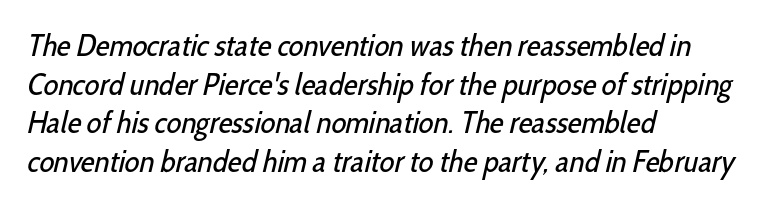
{"serif": "no", "bold": "no", "weight": "regular", "width": "condensed", "stroke_contrast": "low", "x_height": "medium", "monospaced": "no", "underline": "no", "align": "left", "line_spacing": "normal", "line_spacing_ratio": 1.25, "letter_spacing": "normal", "letter_spacing_em": 0.0, "glyph_px": 31}
